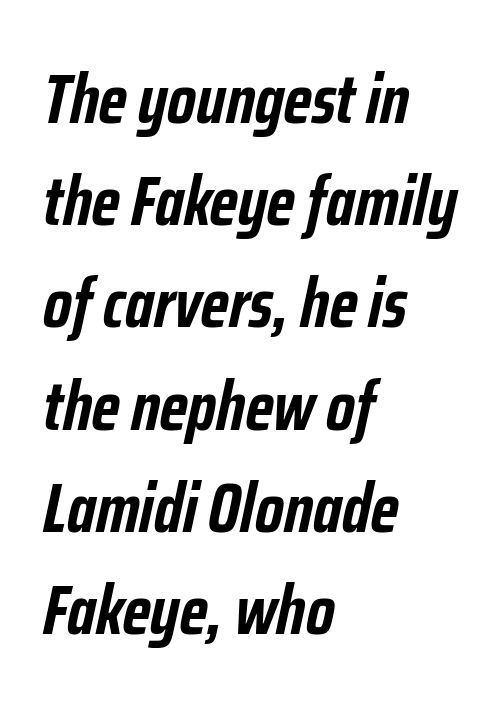
Q: Is the text bold? A: Yes.
Q: Is the text italic (slanted)? A: Yes, it leans right by about 12 degrees.
Q: Is the text underlined? A: No.
Q: How is the paragraph aligned? A: Left-aligned.
Q: Is the spacing between letters normal or unusually wide? A: Normal.
Q: Is the spacing between lines tight, normal or loose? A: Normal.
Q: Width (condensed, normal, or wide)? A: Condensed.
Q: Stroke contrast? A: Low.
Q: x-height? A: Medium.
Q: Monospaced? A: No.
